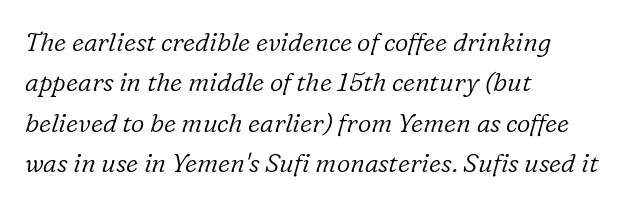
Q: Is the text bold? A: No.
Q: Is the text italic (slanted)? A: Yes, it leans right by about 16 degrees.
Q: Is the text underlined? A: No.
Q: How is the paragraph aligned? A: Left-aligned.
Q: Is the spacing between letters normal or unusually wide? A: Normal.
Q: Is the spacing between lines tight, normal or loose? A: Normal.
